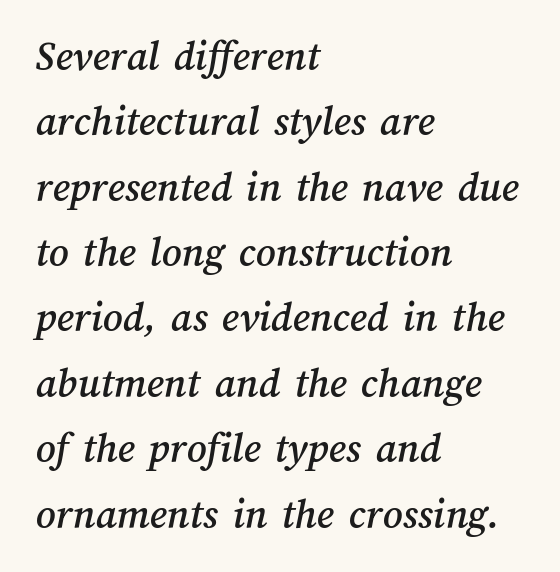
The image shows 43 px text type; set left-aligned, normal line spacing (1.52x), normal letter spacing, not underlined; medium stroke contrast and a medium x-height.
